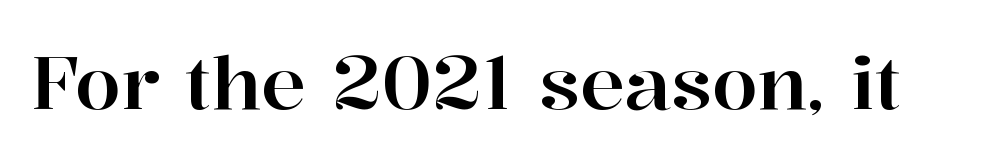
A clean baseline with only descenders dipping below it. The tracking reads as untouched default to a designer's eye. Check where the strokes stop: tiny serifs finish them off. These lines are rendered in a variable-pitch font. Ordinary non-slanted type is in use.
